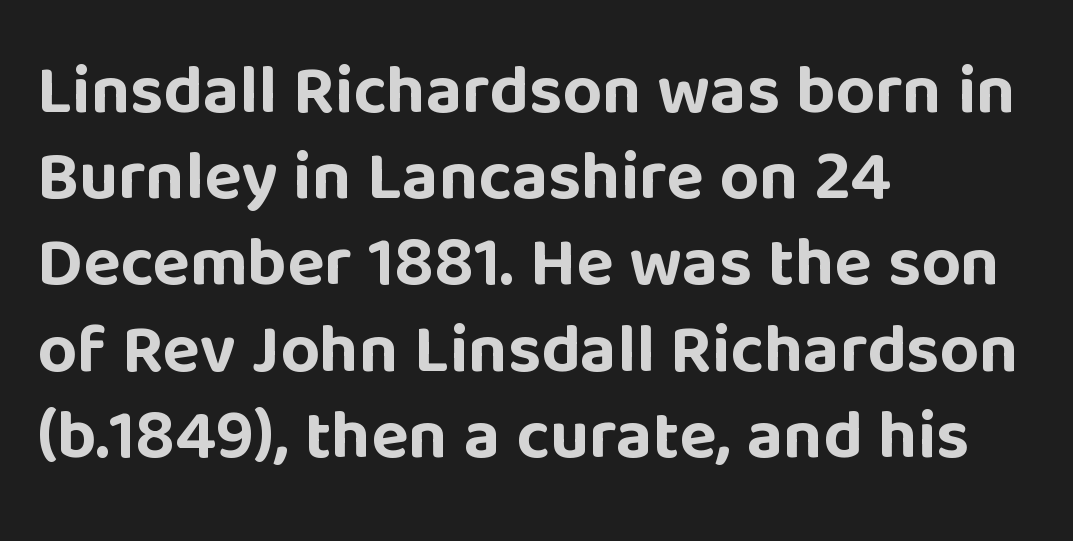
Q: Is the text bold? A: Yes.
Q: Is the text italic (slanted)? A: No, it is upright.
Q: Is the typeface a serif or a sans-serif typeface? A: Sans-serif.
Q: Is the text underlined? A: No.
Q: How is the paragraph aligned? A: Left-aligned.
Q: Is the spacing between letters normal or unusually wide? A: Normal.
Q: Is the spacing between lines tight, normal or loose? A: Normal.
Q: Width (condensed, normal, or wide)? A: Normal.
Q: Stroke contrast? A: Low.
Q: x-height? A: Large.
Q: Monospaced? A: No.
